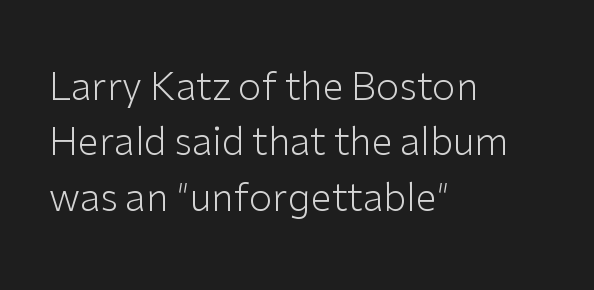
Character widths vary here, with narrow letters taking less room than wide ones. A light-to-regular cut is what we see here. Classification — sans serif. A typesetter would mark this as roman, not italic. The lines are quadded left. Underlining? Definitely not there.
